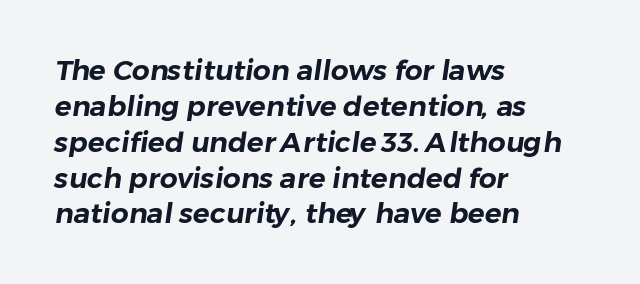
Q: Is the typeface a serif or a sans-serif typeface? A: Sans-serif.
Q: Is the text underlined? A: No.
Q: How is the paragraph aligned? A: Left-aligned.
Q: Is the spacing between letters normal or unusually wide? A: Normal.
Q: Is the spacing between lines tight, normal or loose? A: Normal.
Q: Width (condensed, normal, or wide)? A: Normal.
Q: Stroke contrast? A: Low.
Q: x-height? A: Medium.
Q: Monospaced? A: No.
